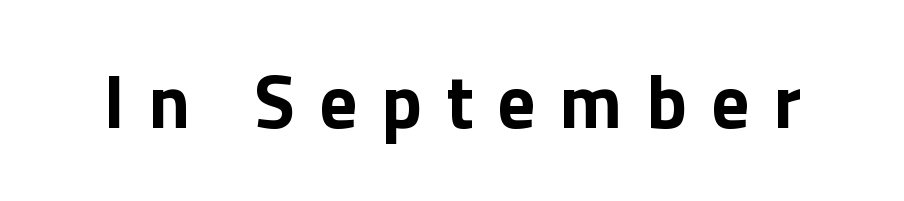
{"serif": "no", "italic": "no", "bold": "yes", "weight": "bold", "width": "normal", "x_height": "medium", "monospaced": "no", "underline": "no", "letter_spacing": "wide", "letter_spacing_em": 0.32, "glyph_px": 75}
